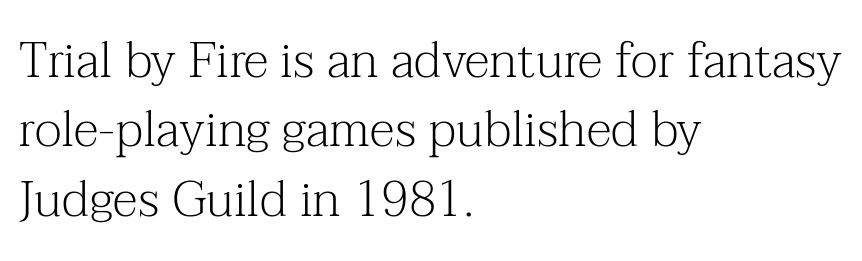
Q: Is the text bold? A: No.
Q: Is the text italic (slanted)? A: No, it is upright.
Q: Is the typeface a serif or a sans-serif typeface? A: Serif.
Q: Is the text underlined? A: No.
Q: How is the paragraph aligned? A: Left-aligned.
Q: Is the spacing between letters normal or unusually wide? A: Normal.
Q: Is the spacing between lines tight, normal or loose? A: Normal.
Q: Width (condensed, normal, or wide)? A: Normal.
Q: Stroke contrast? A: Medium.
Q: x-height? A: Medium.
Q: Monospaced? A: No.
